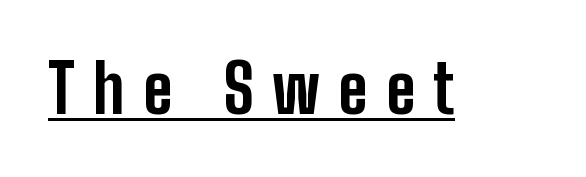
{"serif": "no", "italic": "no", "bold": "yes", "weight": "bold", "width": "condensed", "stroke_contrast": "low", "x_height": "medium", "monospaced": "no", "underline": "yes", "letter_spacing": "wide", "letter_spacing_em": 0.28, "glyph_px": 67}
